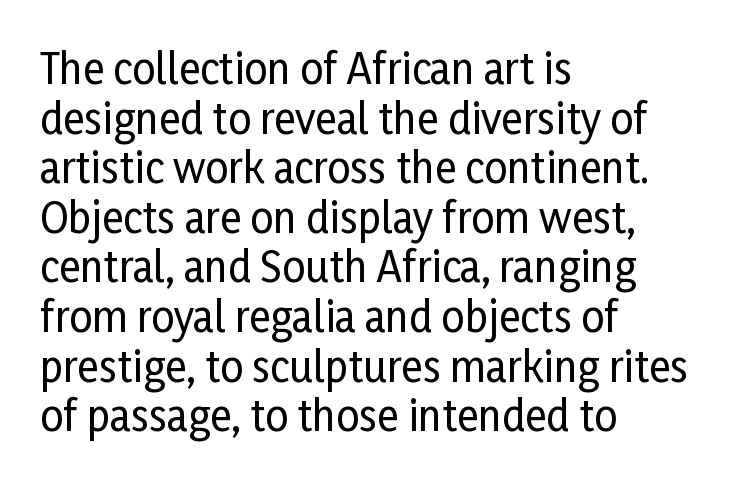
The image shows 41 px condensed sans-serif type, upright; set left-aligned, line spacing 1.21x, normal letter spacing, not underlined; low stroke contrast and a medium x-height.
